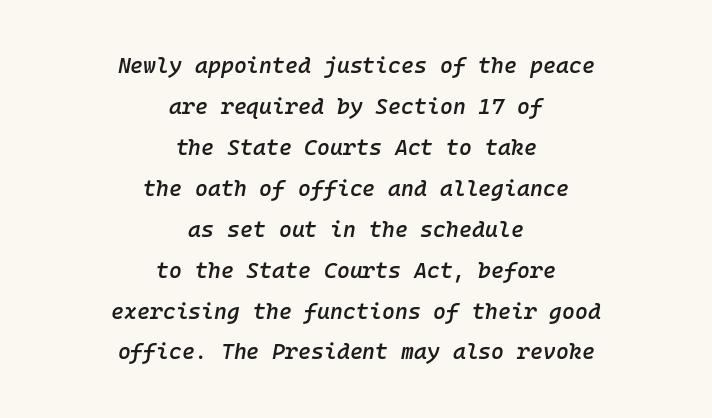
{"italic": "yes", "lean": "right", "slant_degrees": 10, "bold": "semi", "underline": "no", "align": "center", "line_spacing_ratio": 1.86, "letter_spacing": "normal", "letter_spacing_em": 0.0, "glyph_px": 22}
